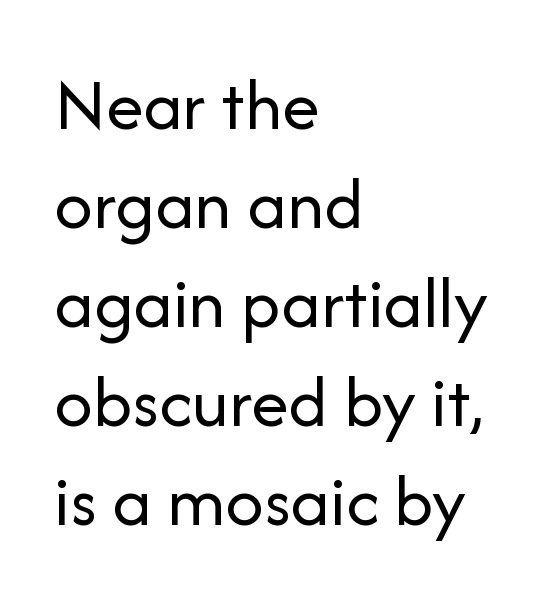
{"serif": "no", "italic": "no", "bold": "no", "weight": "regular", "width": "normal", "stroke_contrast": "low", "x_height": "medium", "monospaced": "no", "underline": "no", "align": "left", "line_spacing": "normal", "line_spacing_ratio": 1.32, "letter_spacing": "normal", "letter_spacing_em": 0.0, "glyph_px": 75}
